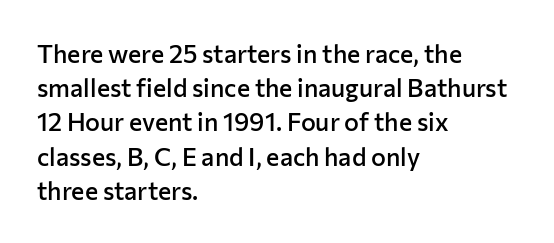
Compared with typical body copy, the letter spacing here is the same. Words float on clear page, feet unadorned. This is the regular roman posture of the typeface. The strokes are fattened partway — semibold, not bold.
